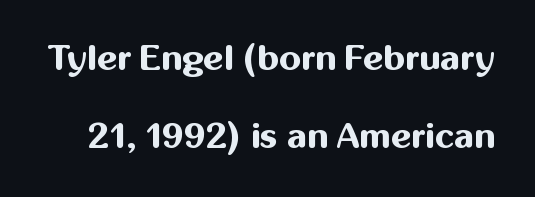
{"serif": "no", "italic": "no", "bold": "yes", "weight": "bold", "width": "normal", "stroke_contrast": "medium", "x_height": "medium", "monospaced": "no", "underline": "no", "line_spacing": "loose", "line_spacing_ratio": 2.24, "letter_spacing": "normal", "letter_spacing_em": 0.0, "glyph_px": 35}
